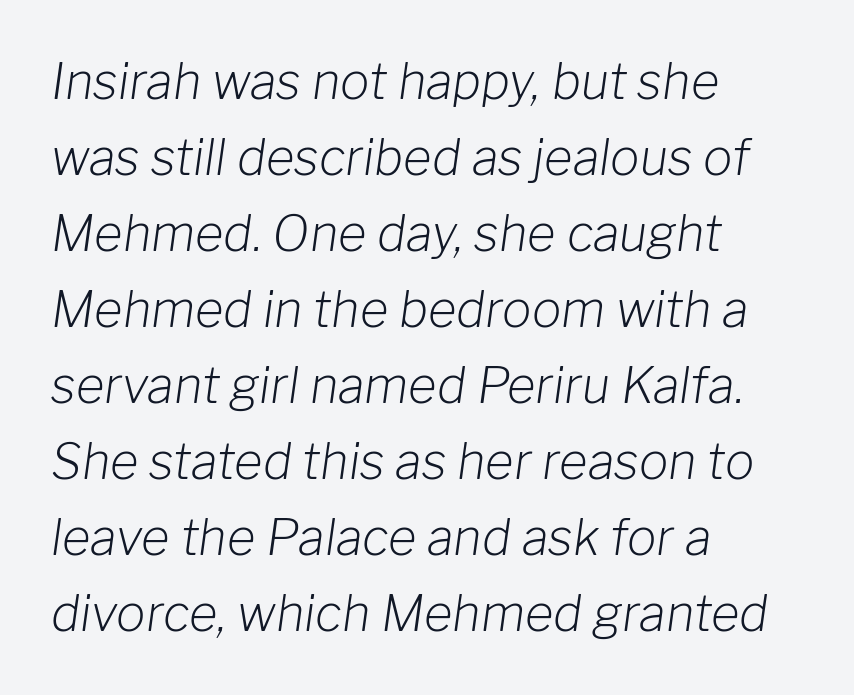
{"italic": "yes", "lean": "right", "slant_degrees": 8, "bold": "no", "weight": "light", "width": "normal", "stroke_contrast": "low", "x_height": "medium", "monospaced": "no", "underline": "no", "align": "left", "line_spacing": "normal", "line_spacing_ratio": 1.55, "letter_spacing": "normal", "letter_spacing_em": 0.0, "glyph_px": 49}
